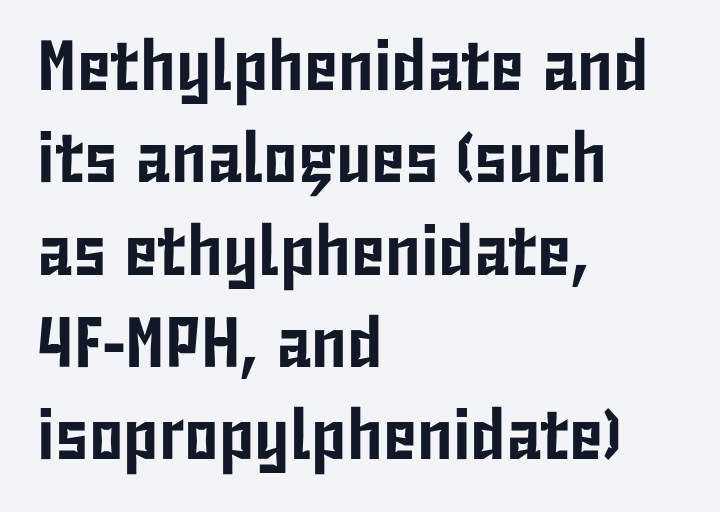
Successive baselines arrive at the customary interval. Alignment: flush left. Type style note: lacks serifs. A typesetter would call this zero additional tracking. This sample uses an upright cut, with every glyph sitting square on the baseline.
